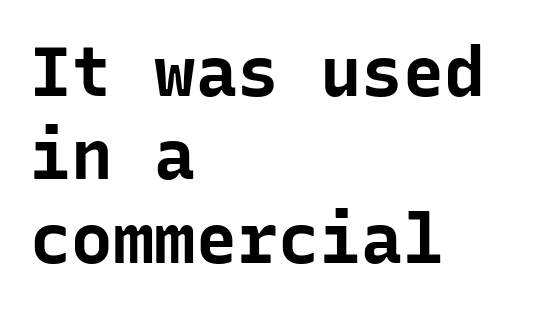
The letters sit at their default tracking, neither squeezed nor spread. The rag falls on the right side of this text block. Vertical strokes here are truly vertical. Do the characters align in a grid? Yes, the font is monospaced. Typesetter's note: full bold, strokes at maximum text heaviness. Classification — sans serif.
